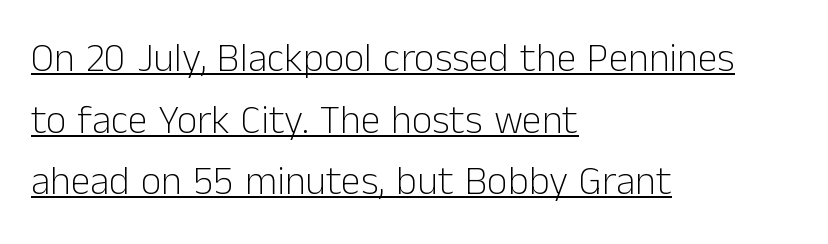
The image shows 40 px light sans-serif type, upright; set left-aligned, normal line spacing (1.54x), normal letter spacing, underlined; low stroke contrast and a medium x-height.
